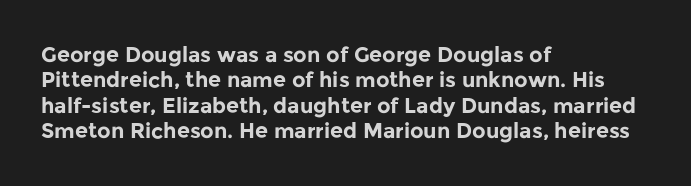
The gaps between neighbouring characters are ordinary and unremarkable. Heavy, bold letterforms. Posture: straight, roman, zero tilt. Caption: multi-line text, flush left, ragged right. Clear beneath every line of the passage.
